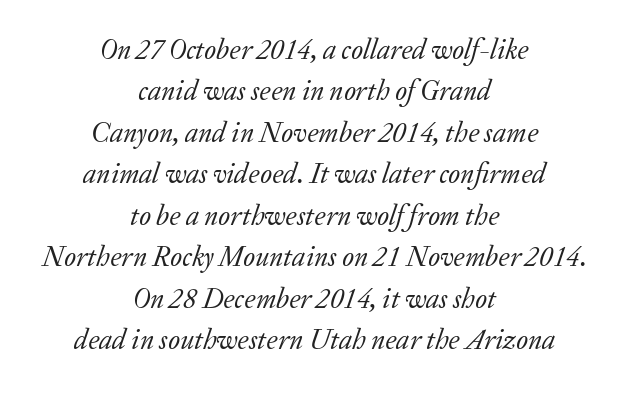
{"serif": "yes", "italic": "yes", "lean": "right", "slant_degrees": 20, "bold": "no", "weight": "regular", "width": "normal", "stroke_contrast": "low", "x_height": "medium", "monospaced": "no", "underline": "no", "align": "center", "line_spacing": "normal", "line_spacing_ratio": 1.48, "letter_spacing": "normal", "letter_spacing_em": 0.0, "glyph_px": 28}
